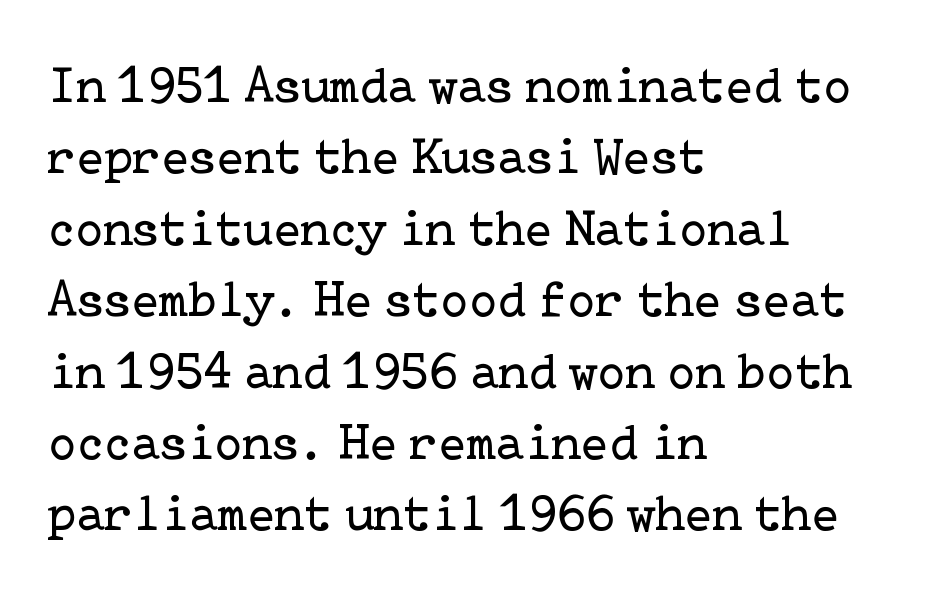
{"serif": "yes", "italic": "no", "bold": "no", "weight": "regular", "width": "normal", "stroke_contrast": "low", "x_height": "medium", "underline": "no", "align": "left", "line_spacing": "normal", "line_spacing_ratio": 1.4, "letter_spacing": "normal", "letter_spacing_em": 0.0, "glyph_px": 51}
